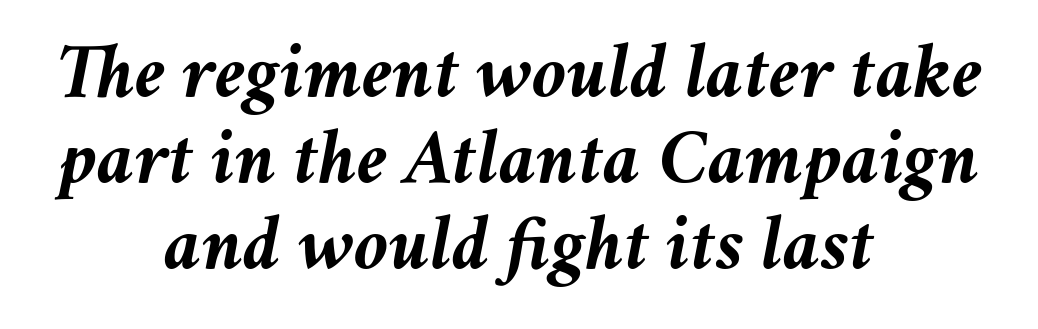
A clean baseline with only descenders dipping below it. This is oblique type, the kind used for emphasis or titles. Each letter keeps its own natural width here, so spacing adapts to shape. Tightly led — the rows are bunched. The font is running at its bold setting.
